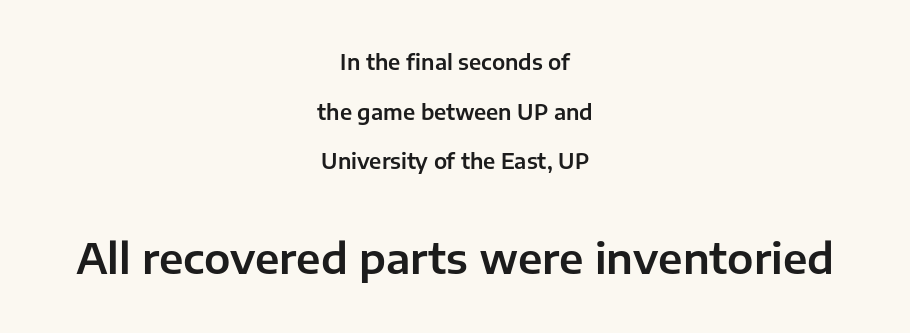
Q: Is the text italic (slanted)? A: No, it is upright.
Q: Is the typeface a serif or a sans-serif typeface? A: Sans-serif.
Q: Is the text underlined? A: No.
Q: How is the paragraph aligned? A: Centered.
Q: Is the spacing between letters normal or unusually wide? A: Normal.
Q: Is the spacing between lines tight, normal or loose? A: Loose.
Q: Which block of text is set in a larger size, the first (top) or the second (bottom)? A: The second (bottom) one.
Q: Width (condensed, normal, or wide)? A: Normal.
Q: Stroke contrast? A: Low.
Q: x-height? A: Medium.
Q: Monospaced? A: No.
